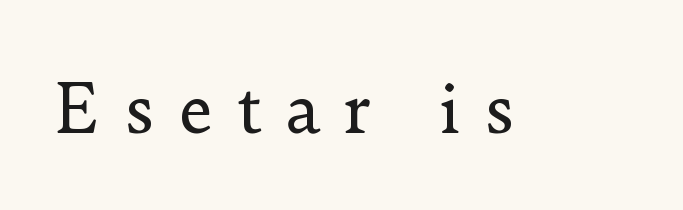
How are the letters spaced? Widely, with obvious added tracking. Is the type heavy? It reads as light-to-regular instead. Clear beneath every line of the passage. Looks like regular typesetting: each glyph gets only the width it needs. The face used here is seriffed, in the tradition of book romans.
